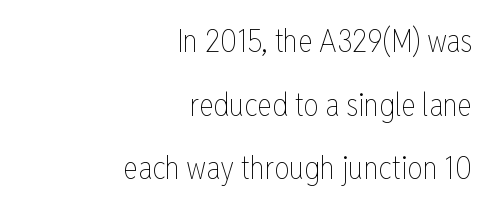
{"italic": "no", "bold": "no", "weight": "thin", "width": "condensed", "stroke_contrast": "low", "x_height": "medium", "monospaced": "no", "underline": "no", "align": "right", "line_spacing": "loose", "line_spacing_ratio": 2.05, "letter_spacing": "normal", "letter_spacing_em": 0.0, "glyph_px": 31}
